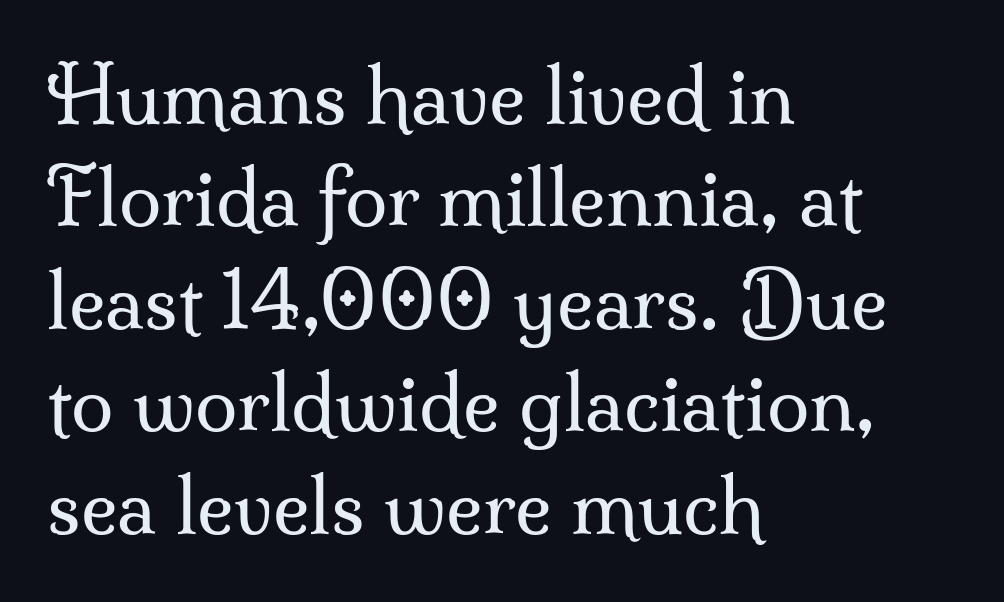
The characters are drawn with everyday or finer stroke widths. Horizontal alignment here is leftward, the default for most running prose. If you drew a line through each stem, it would be perfectly vertical. The gaps between neighbouring characters are ordinary and unremarkable.
